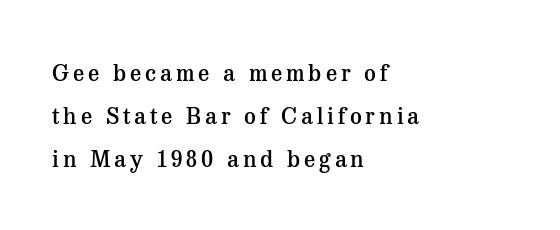
{"italic": "no", "bold": "semi", "underline": "no", "align": "left", "line_spacing_ratio": 1.88, "glyph_px": 23}
